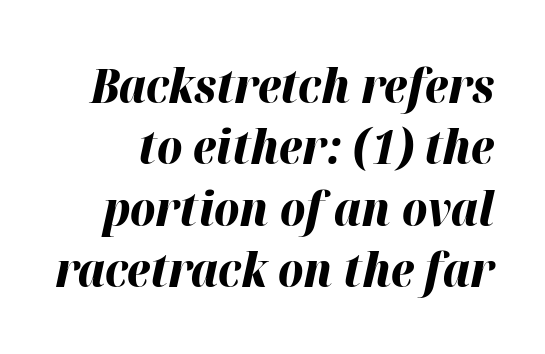
Q: Is the text bold? A: Yes.
Q: Is the text italic (slanted)? A: Yes, it leans right by about 12 degrees.
Q: Is the text underlined? A: No.
Q: Is the spacing between letters normal or unusually wide? A: Normal.
Q: Is the spacing between lines tight, normal or loose? A: Normal.
Q: Width (condensed, normal, or wide)? A: Normal.
Q: Stroke contrast? A: High.
Q: x-height? A: Medium.
Q: Monospaced? A: No.
